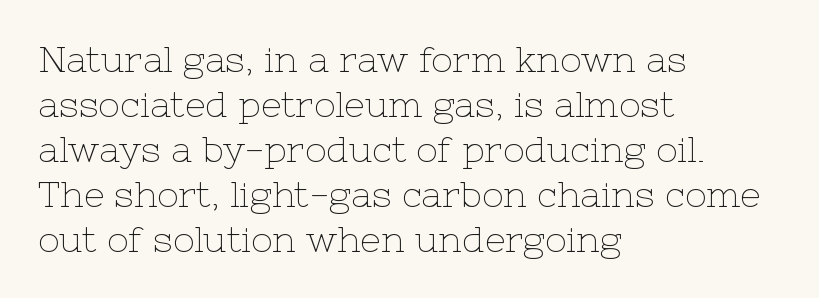
Q: Is the text bold? A: No.
Q: Is the text italic (slanted)? A: No, it is upright.
Q: Is the typeface a serif or a sans-serif typeface? A: Serif.
Q: Is the text underlined? A: No.
Q: How is the paragraph aligned? A: Left-aligned.
Q: Is the spacing between letters normal or unusually wide? A: Normal.
Q: Is the spacing between lines tight, normal or loose? A: Normal.
Q: Width (condensed, normal, or wide)? A: Normal.
Q: Stroke contrast? A: Low.
Q: x-height? A: Medium.
Q: Monospaced? A: No.
